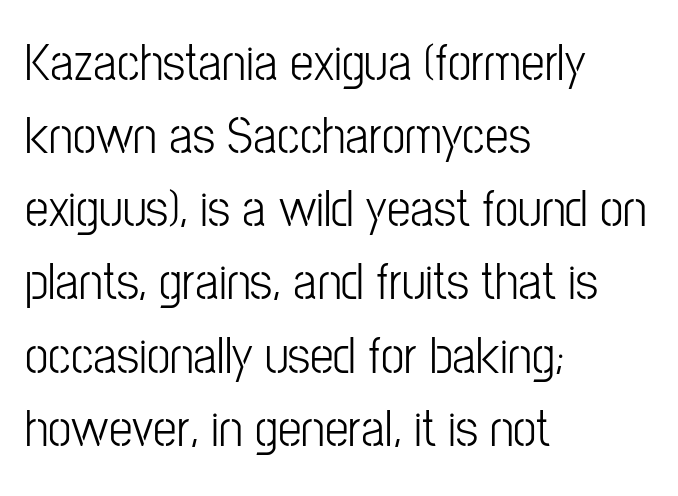
The image shows 53 px light, condensed sans-serif type, upright; set left-aligned, normal line spacing (1.38x), normal letter spacing, not underlined; low stroke contrast and a medium x-height.
